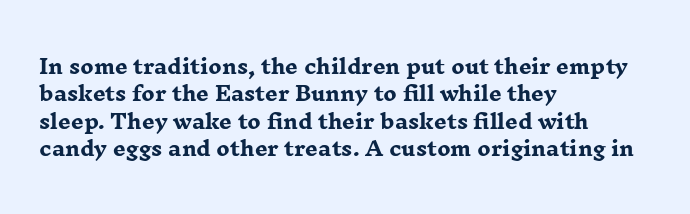
Q: Is the text bold? A: Yes.
Q: Is the text italic (slanted)? A: No, it is upright.
Q: Is the text underlined? A: No.
Q: How is the paragraph aligned? A: Left-aligned.
Q: Is the spacing between letters normal or unusually wide? A: Normal.
Q: Is the spacing between lines tight, normal or loose? A: Normal.
